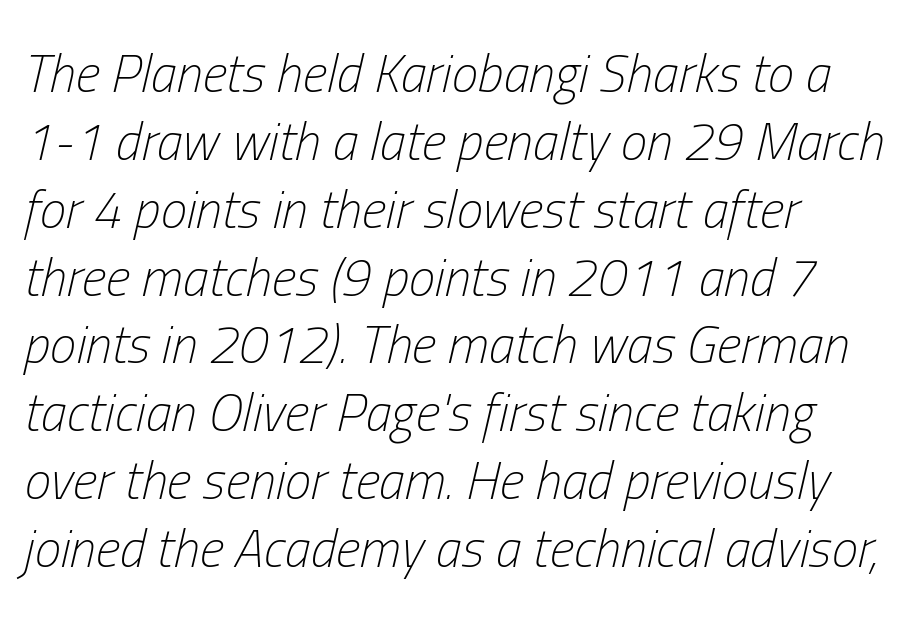
Q: Is the text bold? A: No.
Q: Is the text italic (slanted)? A: Yes, it leans right by about 13 degrees.
Q: Is the text underlined? A: No.
Q: How is the paragraph aligned? A: Left-aligned.
Q: Is the spacing between letters normal or unusually wide? A: Normal.
Q: Is the spacing between lines tight, normal or loose? A: Normal.
Q: Width (condensed, normal, or wide)? A: Condensed.
Q: Stroke contrast? A: Low.
Q: x-height? A: Medium.
Q: Monospaced? A: No.
